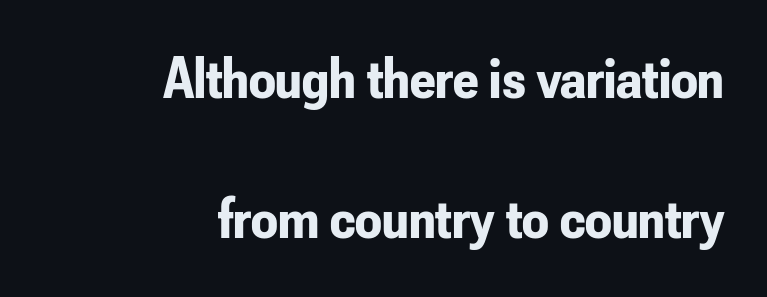
The image shows 59 px bold, condensed sans-serif type, upright; set right-aligned, loose line spacing (2.38x), normal letter spacing, not underlined; low stroke contrast and a small x-height.
